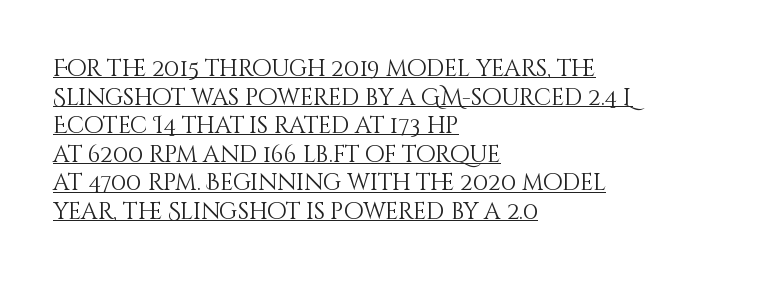
{"italic": "no", "bold": "no", "underline": "yes", "align": "left", "line_spacing_ratio": 1.24, "letter_spacing": "normal", "letter_spacing_em": 0.0, "glyph_px": 23}
